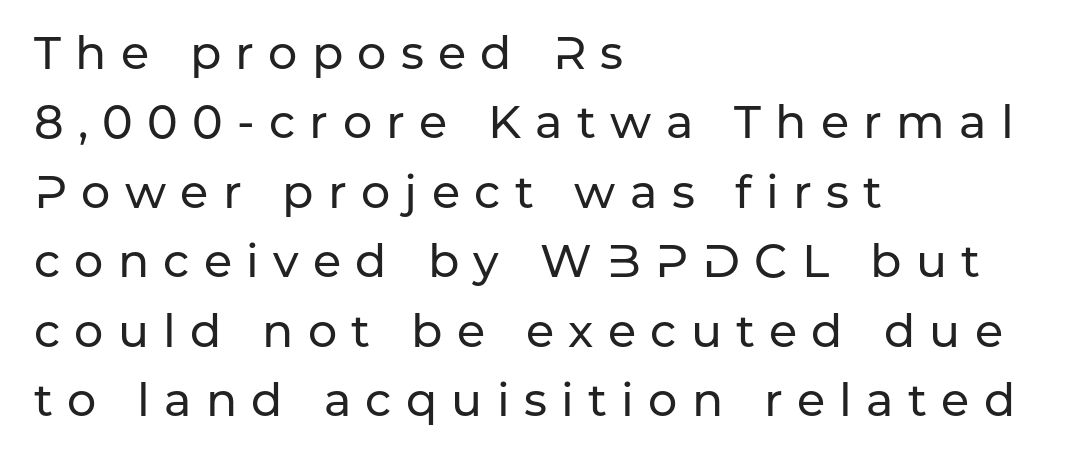
Nope, not italic — everything's standing straight. Check the space under the baseline: it is left empty. Stroke terminals: plain, sans-serif. The face used here is proportionally spaced, like ordinary book or web type. In terms of letterspacing, this is a distinctly airy, spread setting.
